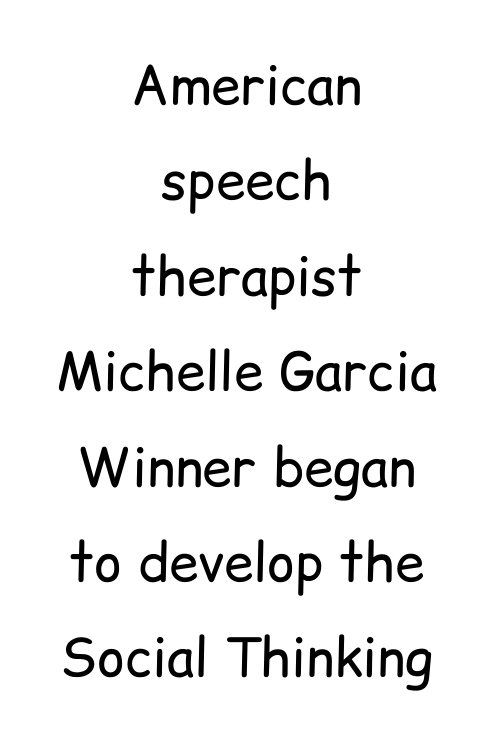
Q: Is the text bold? A: No.
Q: Is the text italic (slanted)? A: No, it is upright.
Q: Is the typeface a serif or a sans-serif typeface? A: Sans-serif.
Q: Is the text underlined? A: No.
Q: How is the paragraph aligned? A: Centered.
Q: Is the spacing between letters normal or unusually wide? A: Normal.
Q: Width (condensed, normal, or wide)? A: Normal.
Q: Stroke contrast? A: Low.
Q: x-height? A: Medium.
Q: Monospaced? A: No.
